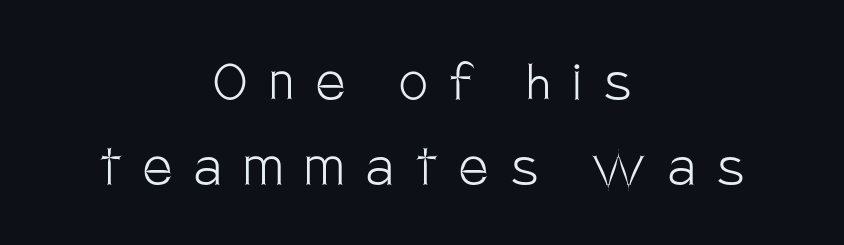
The image shows 64 px light, condensed sans-serif type, upright; set centered, normal line spacing (1.33x), unusually wide letter spacing (+0.35 em), not underlined; low stroke contrast and a large x-height.
